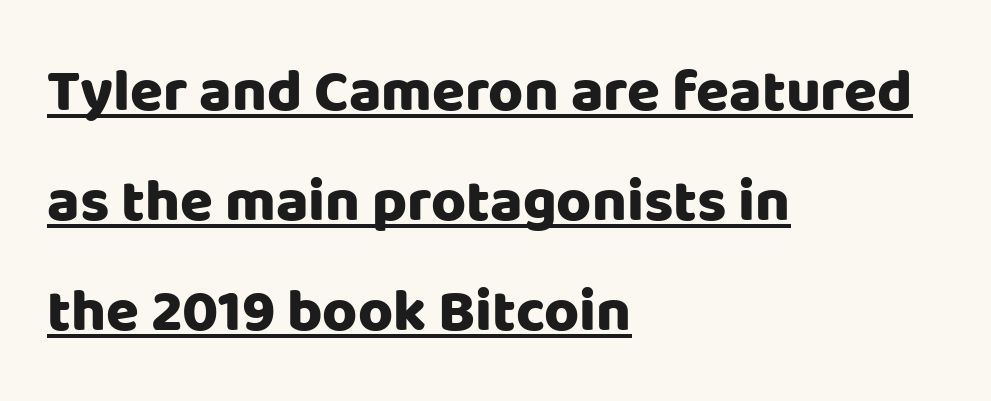
Q: Is the text bold? A: Yes.
Q: Is the text italic (slanted)? A: No, it is upright.
Q: Is the typeface a serif or a sans-serif typeface? A: Sans-serif.
Q: Is the text underlined? A: Yes.
Q: How is the paragraph aligned? A: Left-aligned.
Q: Is the spacing between letters normal or unusually wide? A: Normal.
Q: Width (condensed, normal, or wide)? A: Normal.
Q: Stroke contrast? A: Low.
Q: x-height? A: Large.
Q: Monospaced? A: No.
